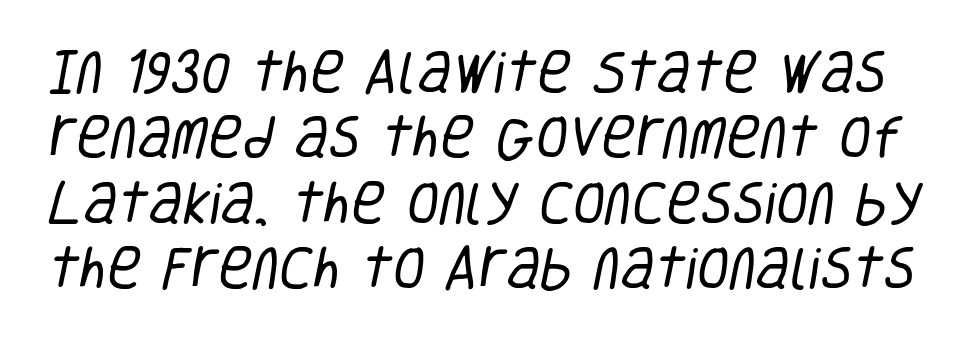
Stroke terminals: plain, sans-serif. Think standard paragraph weight, or any step lighter than that. The passage shown stacks its lines at a standard gap. The letters sit at their default tracking, neither squeezed nor spread. The space directly below the letters is spotless.
